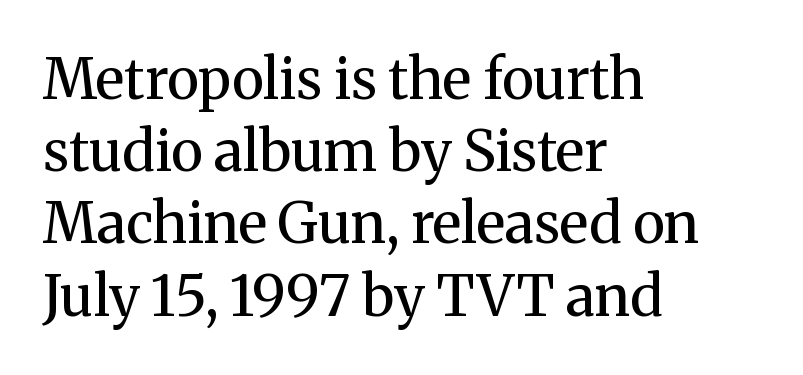
The image shows 56 px regular-weight serif type, upright; set left-aligned, normal line spacing (1.29x), normal letter spacing, not underlined; medium stroke contrast and a medium x-height.
